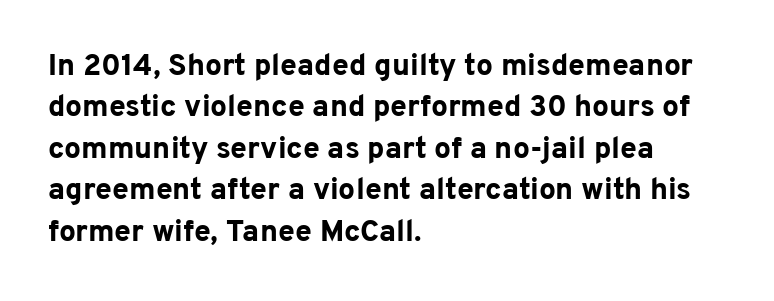
{"serif": "no", "italic": "no", "bold": "yes", "weight": "bold", "width": "normal", "stroke_contrast": "low", "x_height": "medium", "monospaced": "no", "underline": "no", "align": "left", "line_spacing": "normal", "line_spacing_ratio": 1.38, "letter_spacing": "normal", "letter_spacing_em": 0.0, "glyph_px": 30}
